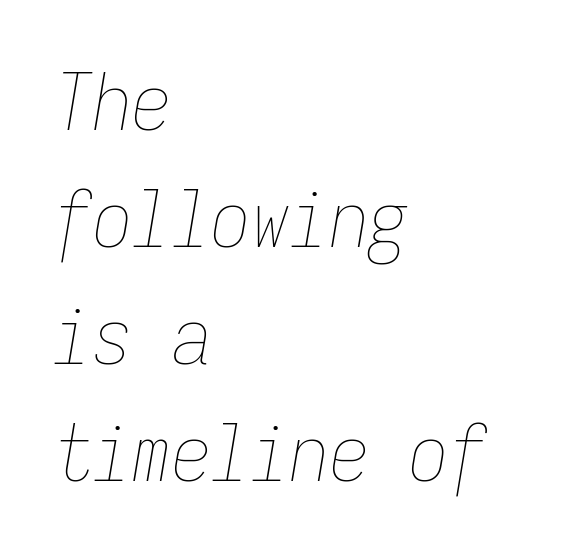
Q: Is the text bold? A: No.
Q: Is the text italic (slanted)? A: Yes, it leans right by about 9 degrees.
Q: Is the text underlined? A: No.
Q: How is the paragraph aligned? A: Left-aligned.
Q: Is the spacing between letters normal or unusually wide? A: Normal.
Q: Is the spacing between lines tight, normal or loose? A: Normal.
Q: Width (condensed, normal, or wide)? A: Condensed.
Q: Stroke contrast? A: Low.
Q: x-height? A: Medium.
Q: Monospaced? A: Yes.
